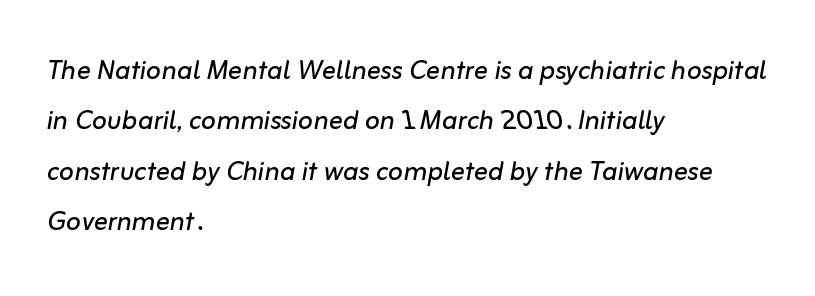
{"italic": "yes", "lean": "right", "slant_degrees": 10, "bold": "no", "weight": "regular", "width": "normal", "stroke_contrast": "low", "x_height": "medium", "monospaced": "no", "underline": "no", "align": "left", "line_spacing": "normal", "line_spacing_ratio": 1.44, "letter_spacing": "normal", "letter_spacing_em": 0.0, "glyph_px": 35}
